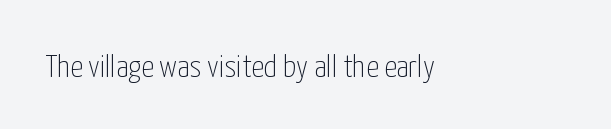
The image shows 32 px thin, condensed sans-serif type, upright; set left-aligned, normal letter spacing, not underlined; low stroke contrast and a medium x-height.
